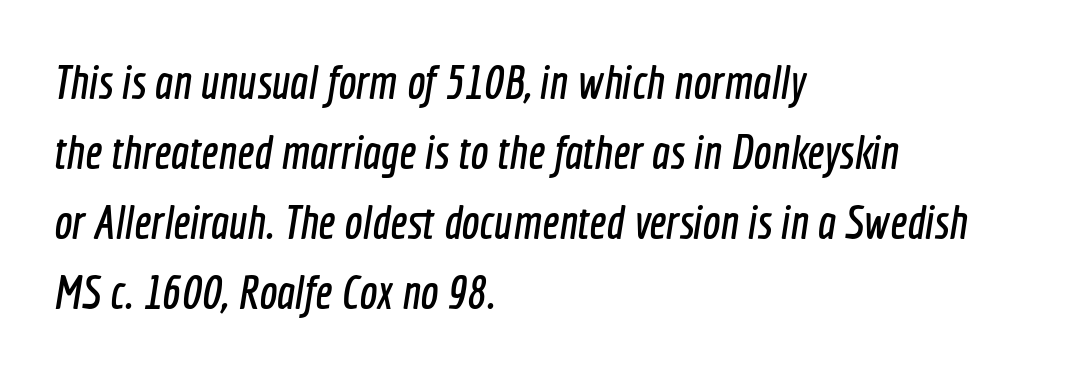
Q: Is the typeface a serif or a sans-serif typeface? A: Sans-serif.
Q: Is the text underlined? A: No.
Q: How is the paragraph aligned? A: Left-aligned.
Q: Is the spacing between letters normal or unusually wide? A: Normal.
Q: Is the spacing between lines tight, normal or loose? A: Normal.
Q: Width (condensed, normal, or wide)? A: Condensed.
Q: x-height? A: Medium.
Q: Monospaced? A: No.
